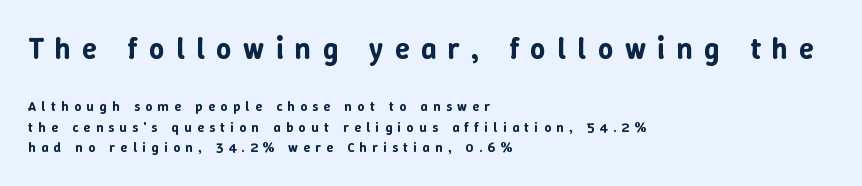
{"italic": "no", "width": "normal", "stroke_contrast": "low", "x_height": "medium", "monospaced": "no", "underline": "no", "align": "left", "line_spacing": "normal", "line_spacing_ratio": 1.47, "letter_spacing": "wide", "letter_spacing_em": 0.38, "larger_block": "first", "size_ratio": 2.14, "glyph_px": 30}
